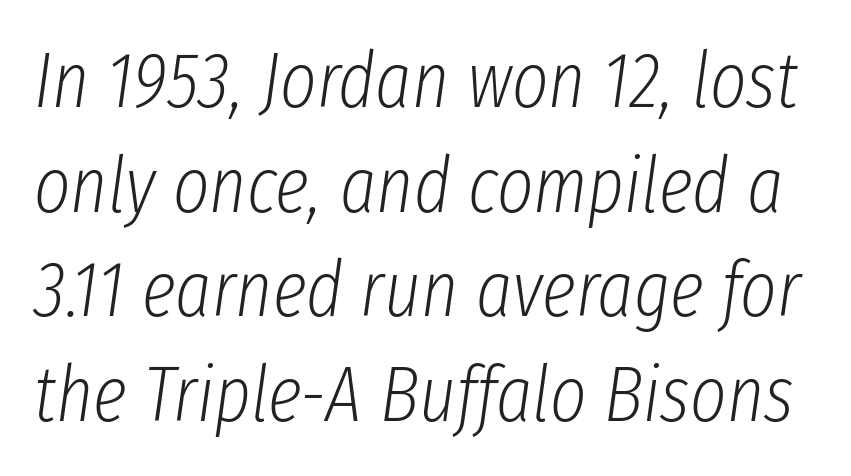
Caption: face not bold, strokes unweighted. Just letters on the line, the space beneath them empty. A normal amount of white space separates one row of letters from the next. Tracking value appears to be zero — textbook default spacing. Rendered with sloped, italic letterforms. The passage shown is typed in a proportional face where columns would drift.
